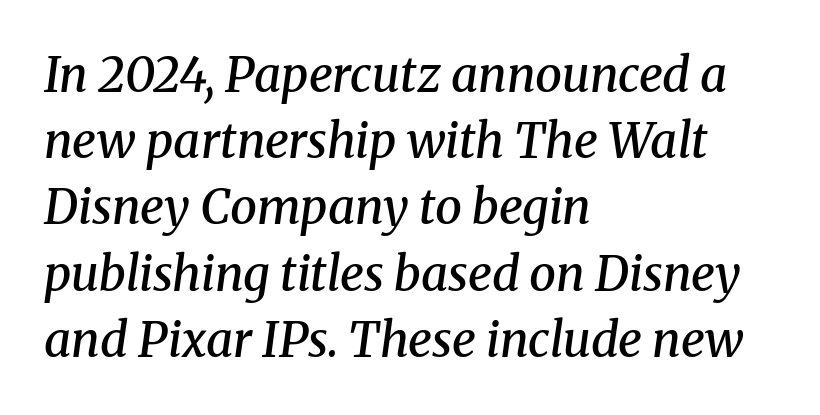
Letter spacing: default. This sample keeps an unexceptional amount of space between lines. These lines stack with their left ends in a neat column. Check under the words: just untouched page. Do the characters align in a grid? No, the font is proportional. Each letter's strokes conclude with small projecting serifs.
